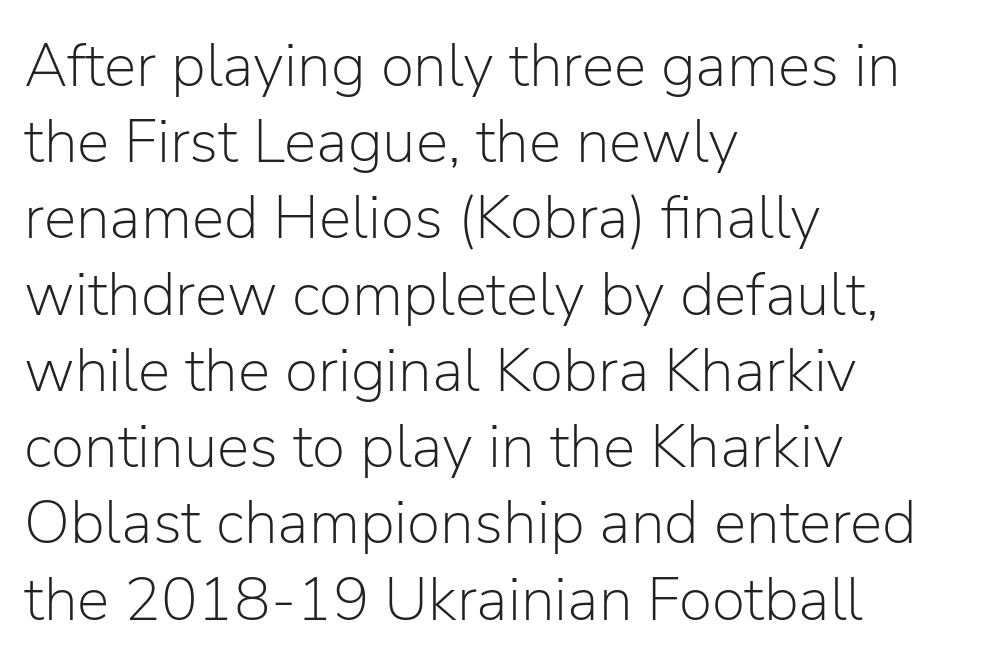
The image shows 61 px light sans-serif type, upright; set left-aligned, normal line spacing (1.25x), normal letter spacing, not underlined; low stroke contrast and a medium x-height.
